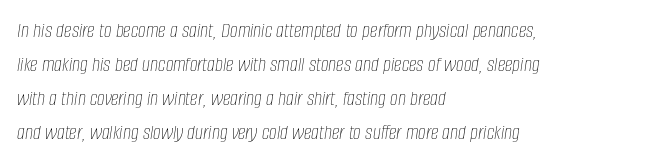
Q: Is the text bold? A: No.
Q: Is the text italic (slanted)? A: Yes, it leans right by about 8 degrees.
Q: Is the text underlined? A: No.
Q: How is the paragraph aligned? A: Left-aligned.
Q: Is the spacing between letters normal or unusually wide? A: Normal.
Q: Is the spacing between lines tight, normal or loose? A: Normal.
